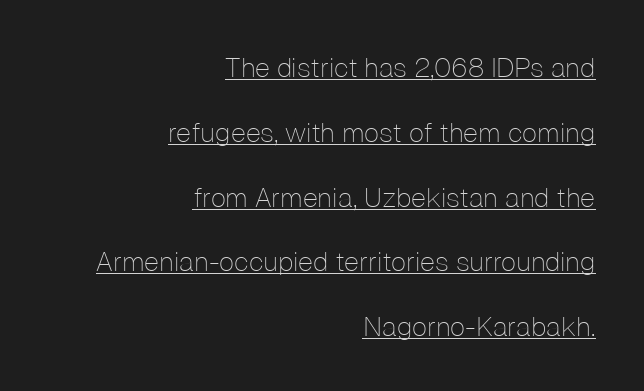
One glance says open: line gaps are wider than usual. Glance below the letters and you will spot a drawn line. Line endings align vertically; line beginnings do not. The font's upright variant was chosen for this text. Compared with typical body copy, the letter spacing here is the same.
